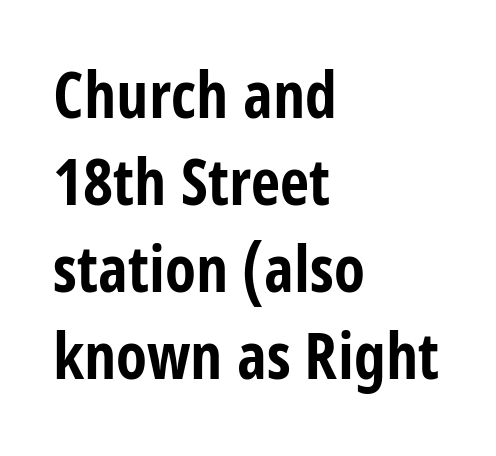
The image shows 64 px bold, condensed sans-serif type, upright; set left-aligned, normal line spacing (1.36x), normal letter spacing, not underlined; low stroke contrast and a large x-height.
